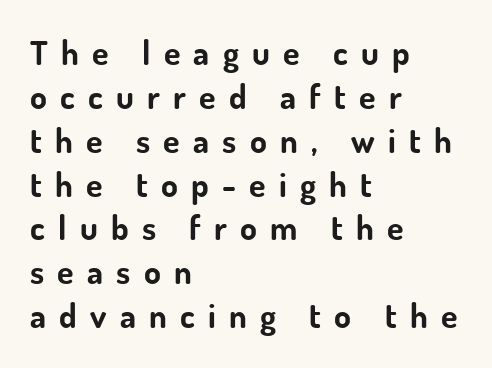
Q: Is the text bold? A: Yes.
Q: Is the text italic (slanted)? A: No, it is upright.
Q: Is the typeface a serif or a sans-serif typeface? A: Sans-serif.
Q: Is the text underlined? A: No.
Q: How is the paragraph aligned? A: Left-aligned.
Q: Is the spacing between letters normal or unusually wide? A: Unusually wide.
Q: Is the spacing between lines tight, normal or loose? A: Normal.
Q: Width (condensed, normal, or wide)? A: Normal.
Q: Stroke contrast? A: Low.
Q: x-height? A: Small.
Q: Monospaced? A: No.
